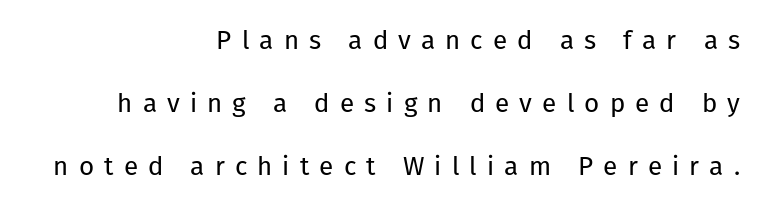
{"italic": "no", "bold": "no", "underline": "no", "align": "right", "line_spacing": "loose", "line_spacing_ratio": 2.43, "letter_spacing": "wide", "letter_spacing_em": 0.39, "glyph_px": 26}
